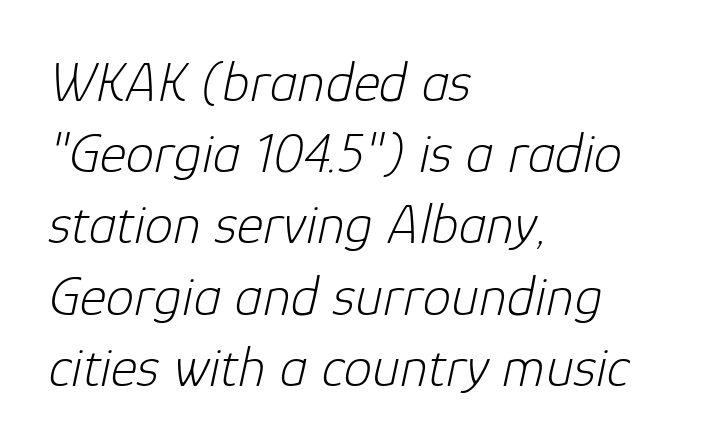
{"italic": "yes", "lean": "right", "slant_degrees": 12, "bold": "no", "weight": "light", "width": "normal", "stroke_contrast": "low", "x_height": "medium", "monospaced": "no", "underline": "no", "align": "left", "line_spacing": "normal", "line_spacing_ratio": 1.25, "letter_spacing": "normal", "letter_spacing_em": 0.0, "glyph_px": 57}
